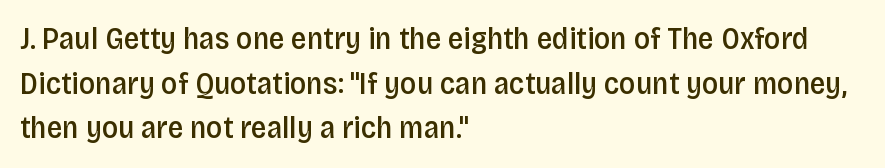
The rows are spaced the way most documents space them. The passage shown has conventional tracking throughout. The text was rendered using a sans face with plain stroke endings. Which margin do the lines hug? The left one — the right edge is uneven.
